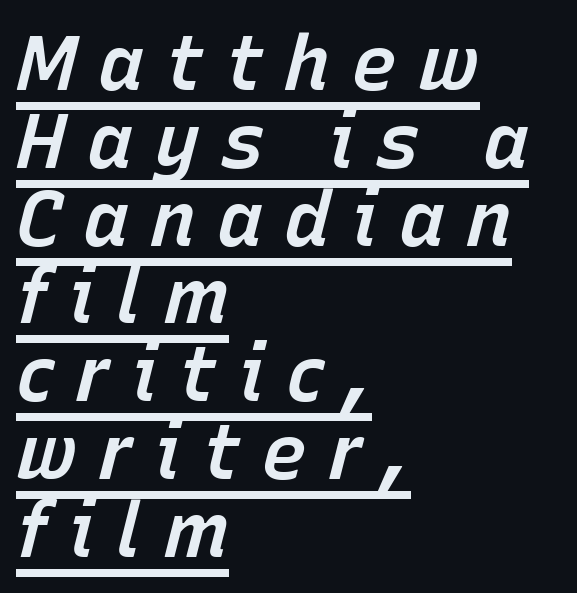
Looks like regular typesetting: each glyph gets only the width it needs. In CSS terms this would be text-align: left. Slant detected: the letters are inclined. Between one letter and the next there's a generous, obvious gap.
